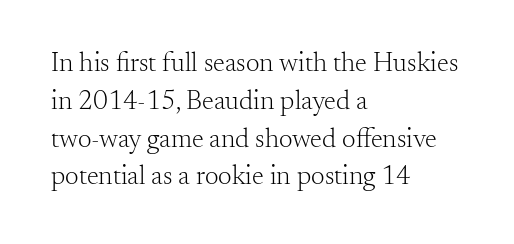
Q: Is the text bold? A: No.
Q: Is the text italic (slanted)? A: No, it is upright.
Q: Is the text underlined? A: No.
Q: How is the paragraph aligned? A: Left-aligned.
Q: Is the spacing between letters normal or unusually wide? A: Normal.
Q: Is the spacing between lines tight, normal or loose? A: Normal.
